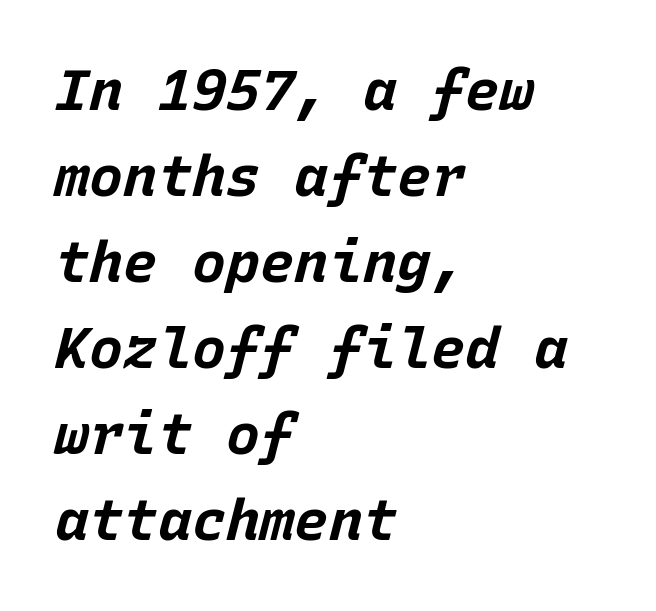
Line starts are locked; line ends wander. Plain, unruled lines of type. Inter-character spacing is left at the font's built-in metrics. An italicized treatment has been applied to the whole sample.
